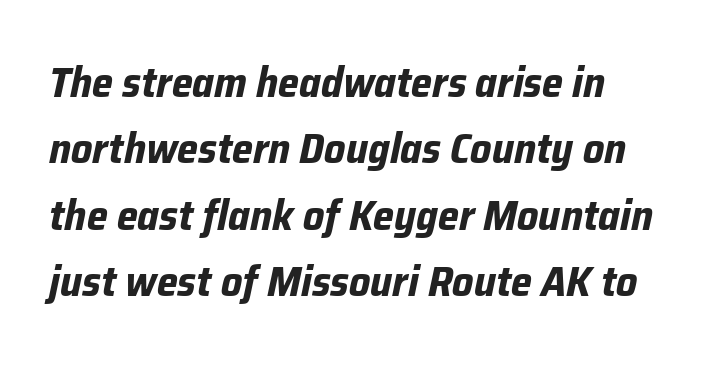
The image shows 42 px bold type, italic (leaning right); set normal line spacing (1.58x), normal letter spacing, not underlined; low stroke contrast and a medium x-height.
